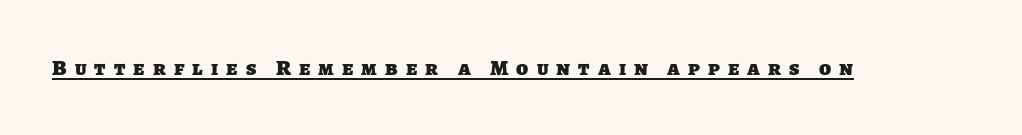
Q: Is the text bold? A: Yes.
Q: Is the text underlined? A: Yes.
Q: Is the spacing between letters normal or unusually wide? A: Unusually wide.
